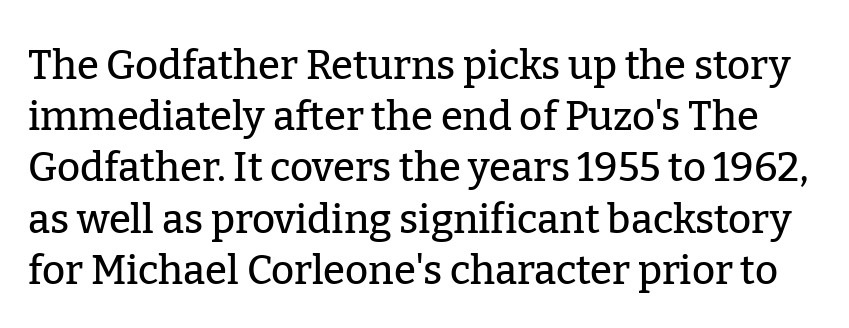
Q: Is the text italic (slanted)? A: No, it is upright.
Q: Is the typeface a serif or a sans-serif typeface? A: Serif.
Q: Is the text underlined? A: No.
Q: Is the spacing between letters normal or unusually wide? A: Normal.
Q: Is the spacing between lines tight, normal or loose? A: Normal.
Q: Width (condensed, normal, or wide)? A: Normal.
Q: Stroke contrast? A: Low.
Q: x-height? A: Medium.
Q: Monospaced? A: No.
